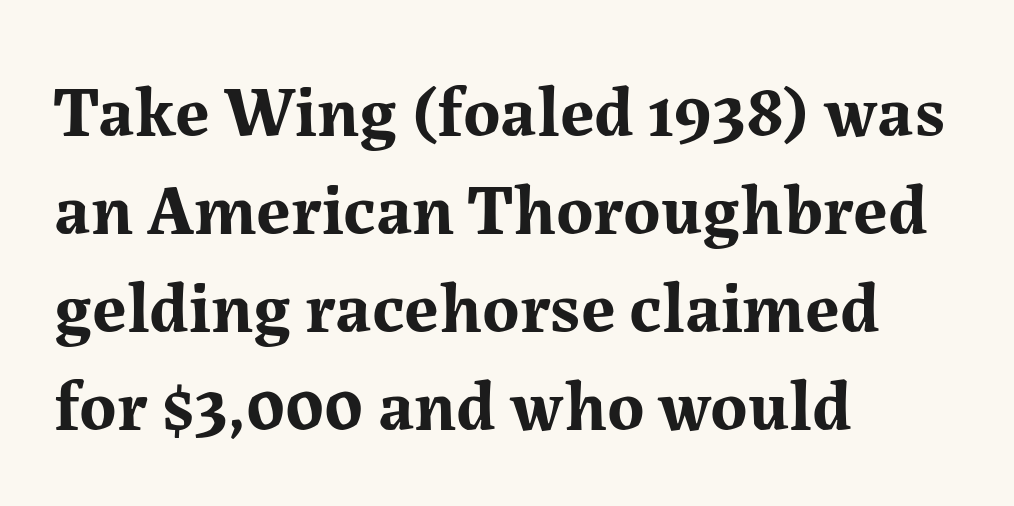
Q: Is the text bold? A: Yes.
Q: Is the text italic (slanted)? A: No, it is upright.
Q: Is the typeface a serif or a sans-serif typeface? A: Serif.
Q: Is the text underlined? A: No.
Q: How is the paragraph aligned? A: Left-aligned.
Q: Is the spacing between letters normal or unusually wide? A: Normal.
Q: Is the spacing between lines tight, normal or loose? A: Normal.
Q: Width (condensed, normal, or wide)? A: Normal.
Q: Stroke contrast? A: Medium.
Q: x-height? A: Medium.
Q: Monospaced? A: No.
